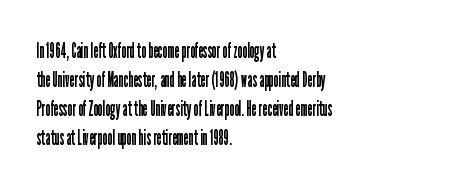
The image shows 22 px text type, upright; set left-aligned, normal line spacing (1.32x), normal letter spacing, not underlined.
